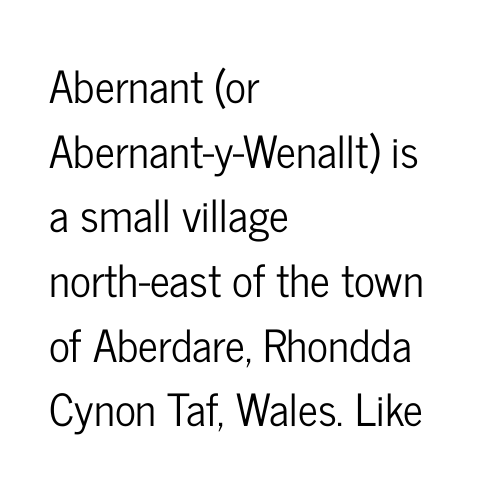
This sample has the flowing, uneven cadence of proportional lettering. Every stem runs plumb, perpendicular to the baseline. Caption: multi-line text, flush left, ragged right. Decoration check: the copy has no underline.
